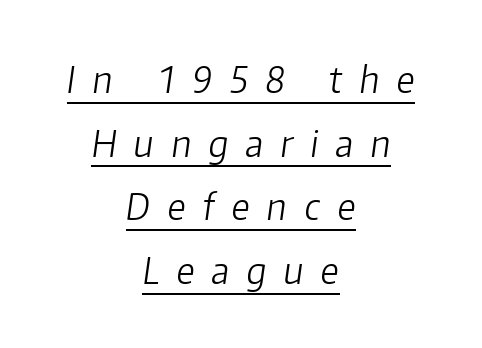
{"italic": "yes", "lean": "right", "slant_degrees": 8, "bold": "no", "weight": "light", "width": "normal", "stroke_contrast": "low", "x_height": "medium", "monospaced": "no", "underline": "yes", "align": "center", "line_spacing_ratio": 1.77, "letter_spacing": "wide", "letter_spacing_em": 0.48, "glyph_px": 36}
